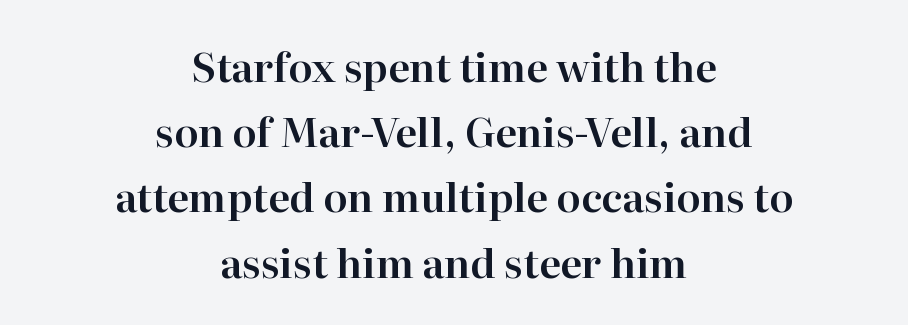
Q: Is the text italic (slanted)? A: No, it is upright.
Q: Is the typeface a serif or a sans-serif typeface? A: Serif.
Q: Is the text underlined? A: No.
Q: How is the paragraph aligned? A: Centered.
Q: Is the spacing between letters normal or unusually wide? A: Normal.
Q: Is the spacing between lines tight, normal or loose? A: Normal.
Q: Width (condensed, normal, or wide)? A: Normal.
Q: Stroke contrast? A: High.
Q: x-height? A: Medium.
Q: Monospaced? A: No.
